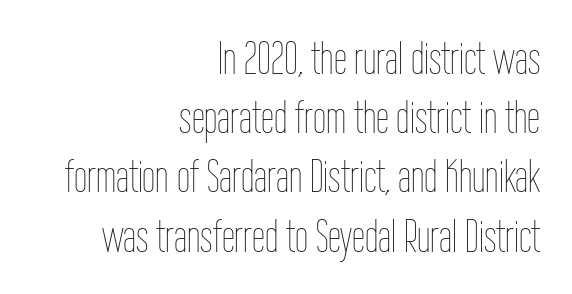
The image shows 47 px thin, condensed type, upright; set right-aligned, normal line spacing (1.26x), normal letter spacing, not underlined; low stroke contrast and a medium x-height.
